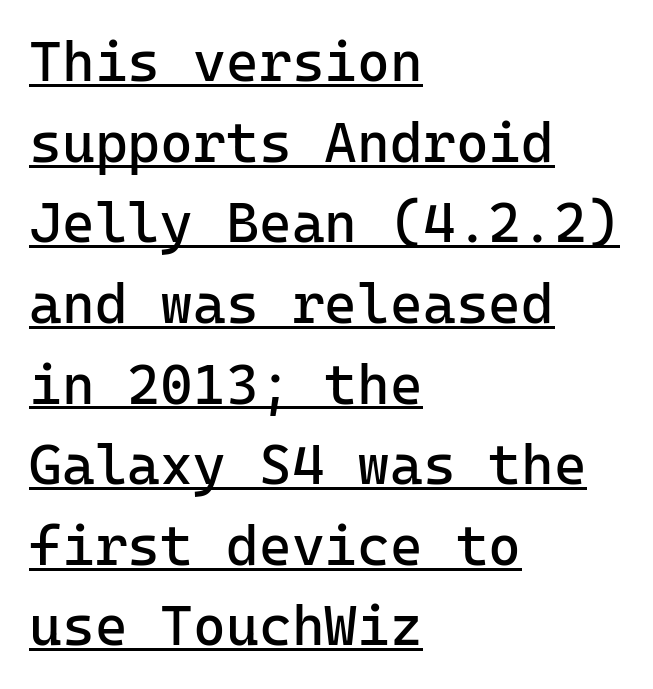
Q: Is the text bold? A: No.
Q: Is the text italic (slanted)? A: No, it is upright.
Q: Is the typeface a serif or a sans-serif typeface? A: Sans-serif.
Q: Is the text underlined? A: Yes.
Q: How is the paragraph aligned? A: Left-aligned.
Q: Is the spacing between letters normal or unusually wide? A: Normal.
Q: Is the spacing between lines tight, normal or loose? A: Normal.
Q: Width (condensed, normal, or wide)? A: Normal.
Q: Stroke contrast? A: Low.
Q: x-height? A: Medium.
Q: Monospaced? A: Yes.
